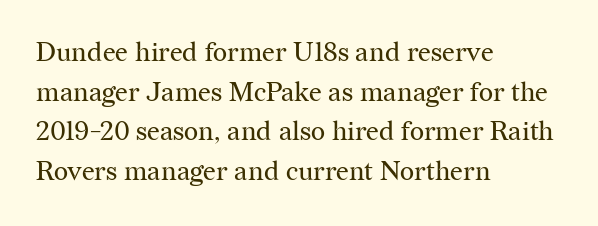
Q: Is the text bold? A: No.
Q: Is the text italic (slanted)? A: No, it is upright.
Q: Is the text underlined? A: No.
Q: How is the paragraph aligned? A: Left-aligned.
Q: Is the spacing between letters normal or unusually wide? A: Normal.
Q: Is the spacing between lines tight, normal or loose? A: Normal.
